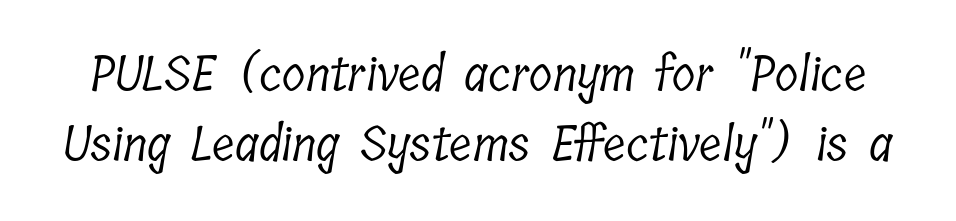
How are the letters spaced? Ordinarily, with no added tracking. The space between consecutive lines is moderate. Weight: not bold — regular or lighter. Classification — serif. The letters advance in unequal steps, a hallmark of proportional type. The strip under each line holds only bare page.
